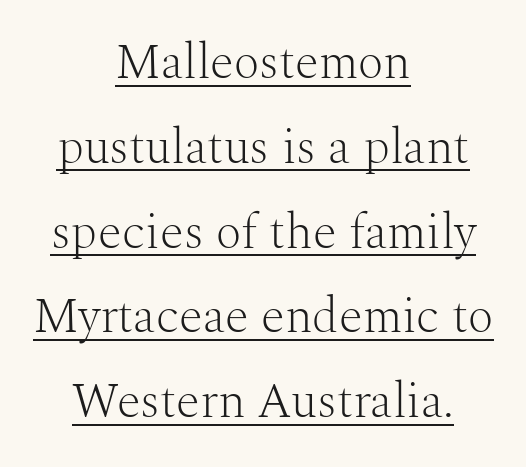
Stroke terminals: seriffed. Posture: straight, roman, zero tilt. The typesetter chose a symmetrical, centered arrangement here. Descenders here cross a horizontal rule under the line. Letter spacing: default.
